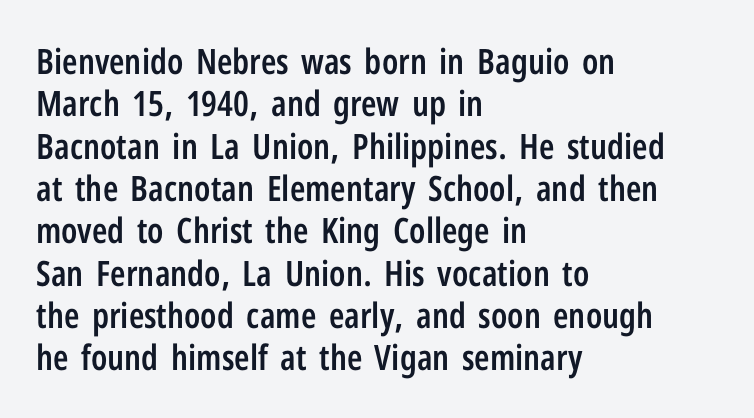
Q: Is the text bold? A: Semi-bold.
Q: Is the text italic (slanted)? A: No, it is upright.
Q: Is the typeface a serif or a sans-serif typeface? A: Sans-serif.
Q: Is the text underlined? A: No.
Q: How is the paragraph aligned? A: Left-aligned.
Q: Is the spacing between letters normal or unusually wide? A: Normal.
Q: Width (condensed, normal, or wide)? A: Condensed.
Q: Stroke contrast? A: Low.
Q: x-height? A: Medium.
Q: Monospaced? A: No.
